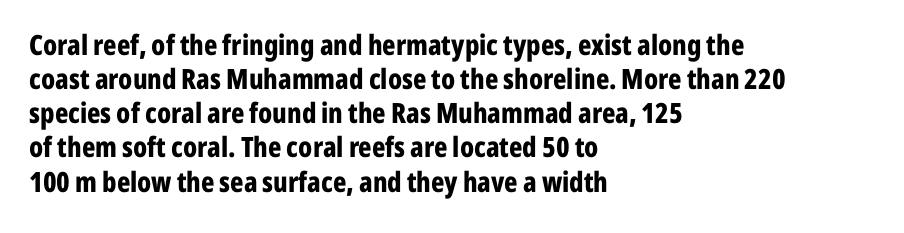
Heavy-handed strokes throughout: this text is bold. This sample has the flowing, uneven cadence of proportional lettering. Look at the bottom of the vertical strokes: they stop flat, with no serifs. The compositor pushed each line to the left boundary. Unmarked baselines from the first word to the last.
